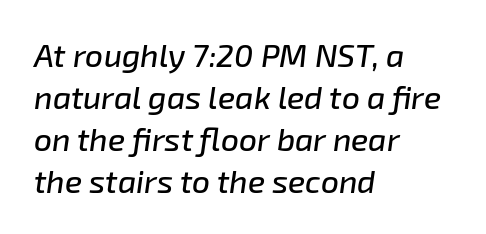
{"italic": "yes", "lean": "right", "slant_degrees": 8, "width": "normal", "stroke_contrast": "low", "x_height": "medium", "monospaced": "no", "underline": "no", "align": "left", "line_spacing": "normal", "line_spacing_ratio": 1.31, "letter_spacing": "normal", "letter_spacing_em": 0.0, "glyph_px": 32}
